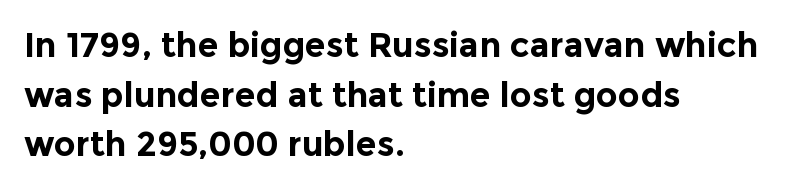
The image shows 34 px bold sans-serif type, upright; set left-aligned, normal line spacing (1.46x), normal letter spacing, not underlined; a medium x-height.
